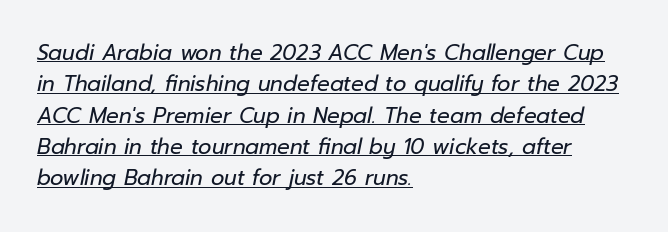
The image shows 21 px text type, italic (leaning right); set left-aligned, normal line spacing (1.49x), normal letter spacing, underlined.
